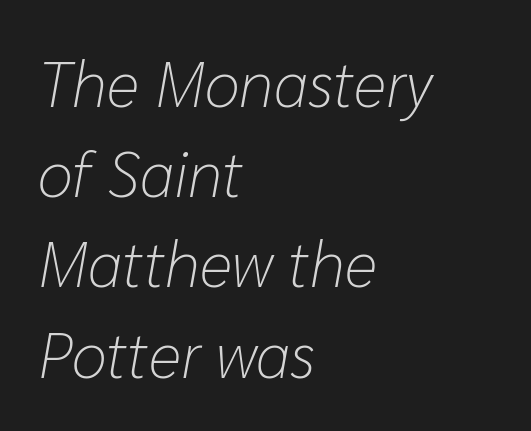
Students, note that the glyphs here touch the page at normal intervals. The strokes are not fattened; the text isn't bold. Words float on clear page, feet unadorned. Leading: standard. Posture: slanted.
